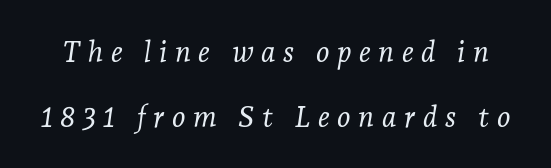
Q: Is the text bold? A: No.
Q: Is the text italic (slanted)? A: Yes, it leans right by about 7 degrees.
Q: Is the typeface a serif or a sans-serif typeface? A: Serif.
Q: Is the text underlined? A: No.
Q: Is the spacing between letters normal or unusually wide? A: Unusually wide.
Q: Is the spacing between lines tight, normal or loose? A: Loose.
Q: Width (condensed, normal, or wide)? A: Normal.
Q: Stroke contrast? A: Low.
Q: x-height? A: Medium.
Q: Monospaced? A: No.
